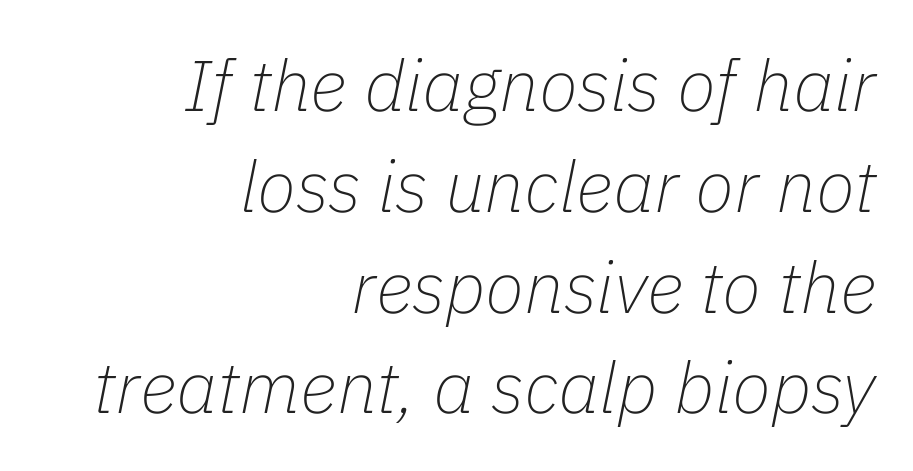
The image shows 72 px thin type, italic (leaning right); set right-aligned, normal line spacing (1.4x), normal letter spacing, not underlined; low stroke contrast and a medium x-height.
